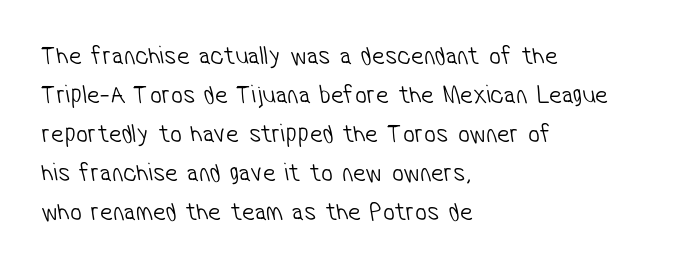
No word sits above an underline. Rows of type keep a routine distance in the vertical direction. The weight tops out at a normal text grade. The line texture is even and compact thanks to regular tracking.
